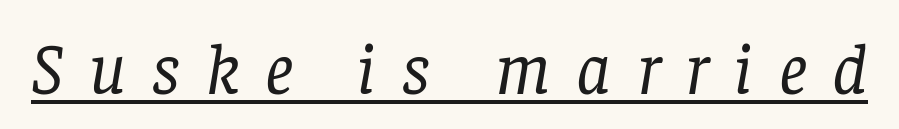
Q: Is the text bold? A: No.
Q: Is the text italic (slanted)? A: Yes, it leans right by about 8 degrees.
Q: Is the typeface a serif or a sans-serif typeface? A: Serif.
Q: Is the text underlined? A: Yes.
Q: Is the spacing between letters normal or unusually wide? A: Unusually wide.
Q: Width (condensed, normal, or wide)? A: Normal.
Q: Stroke contrast? A: Low.
Q: x-height? A: Large.
Q: Monospaced? A: No.
